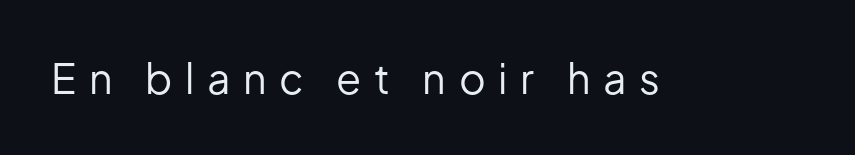
The image shows 41 px regular-weight sans-serif type, upright; set unusually wide letter spacing (+0.31 em), not underlined; low stroke contrast and a medium x-height.
